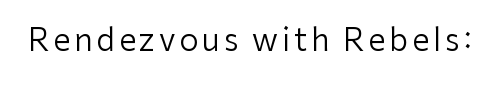
{"serif": "no", "italic": "no", "bold": "no", "weight": "regular", "width": "normal", "stroke_contrast": "low", "x_height": "medium", "monospaced": "no", "underline": "no", "glyph_px": 31}
